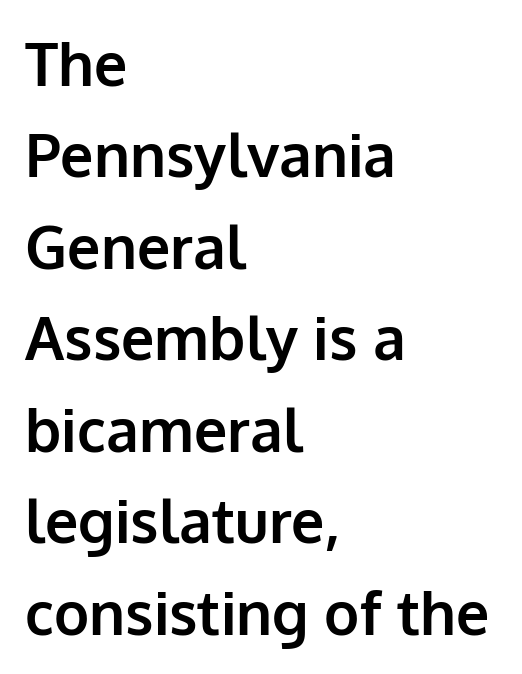
The image shows 59 px bold sans-serif type, upright; set left-aligned, normal line spacing (1.55x), normal letter spacing, not underlined; low stroke contrast and a medium x-height.
